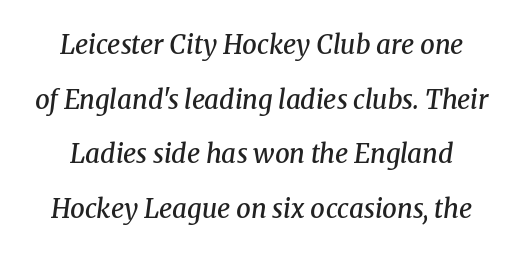
{"italic": "yes", "lean": "right", "slant_degrees": 8, "bold": "semi", "underline": "no", "line_spacing": "loose", "line_spacing_ratio": 2.1, "letter_spacing": "normal", "letter_spacing_em": 0.0, "glyph_px": 26}
